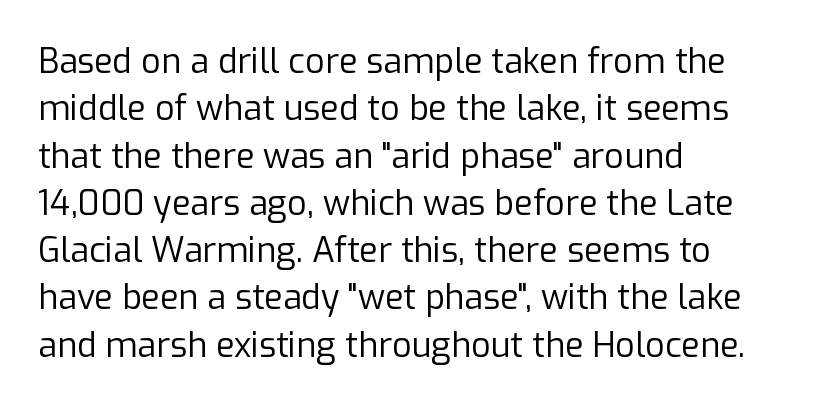
The glyphs in this specimen are sans serif. Rendered with straight, roman letterforms. Which margin do the lines hug? The left one — the right edge is uneven. Glance below the letters and you will spot only blank space.
